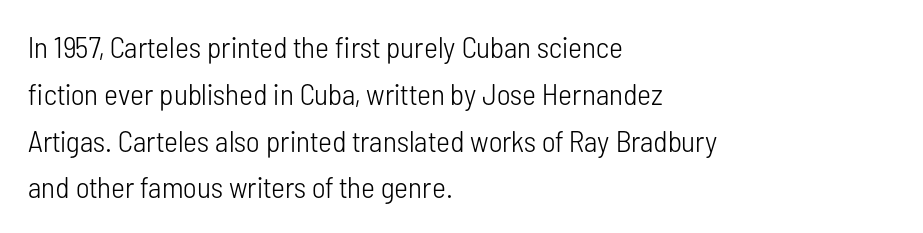
This rendering employs a face without finishing strokes, i.e., a sans-serif. The characters are drawn with everyday or finer stroke widths. One-word summary of the alignment: left. This sample keeps an unexceptional amount of space between lines. Lines of text with bare space underneath. Does the lettering tilt? It doesn't — this is upright.
